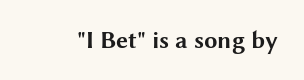
{"italic": "no", "bold": "yes", "underline": "no", "letter_spacing": "normal", "letter_spacing_em": 0.0, "glyph_px": 24}
